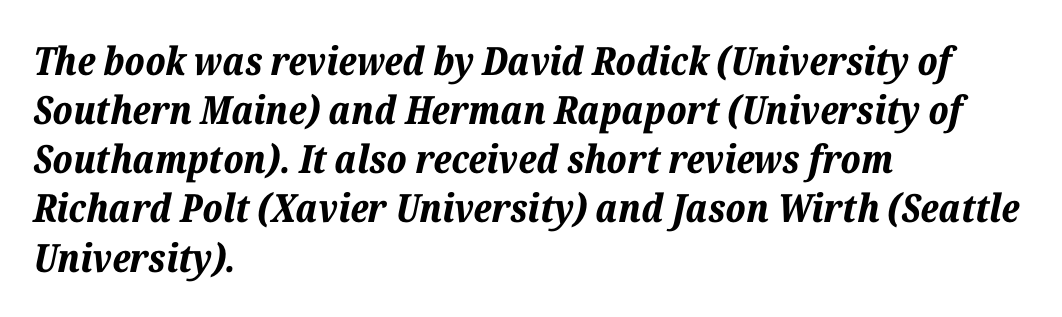
{"italic": "yes", "lean": "right", "slant_degrees": 12, "bold": "yes", "weight": "bold", "width": "normal", "stroke_contrast": "low", "x_height": "medium", "monospaced": "no", "underline": "no", "align": "left", "line_spacing": "normal", "line_spacing_ratio": 1.26, "letter_spacing": "normal", "letter_spacing_em": 0.0, "glyph_px": 39}
